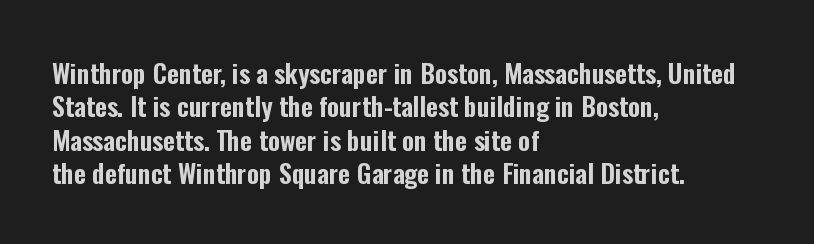
The image shows 26 px text type, upright; set left-aligned, normal line spacing (1.28x), normal letter spacing, not underlined.
